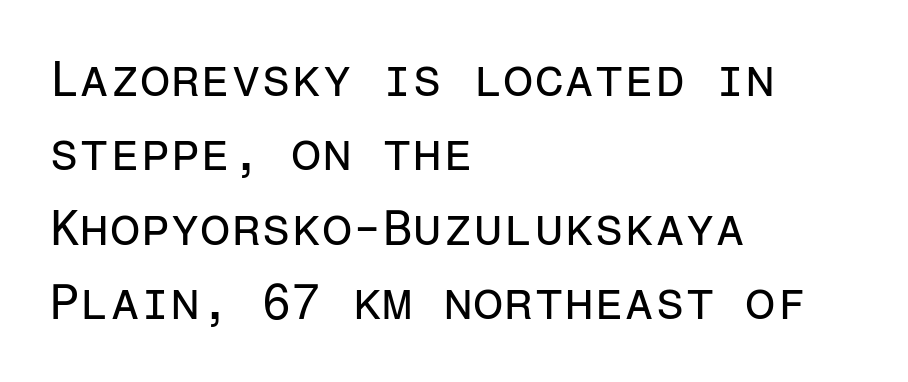
The image shows 49 px regular-weight sans-serif type, upright, monospaced; set left-aligned, normal line spacing (1.52x), normal letter spacing, not underlined; low stroke contrast and a medium x-height.
